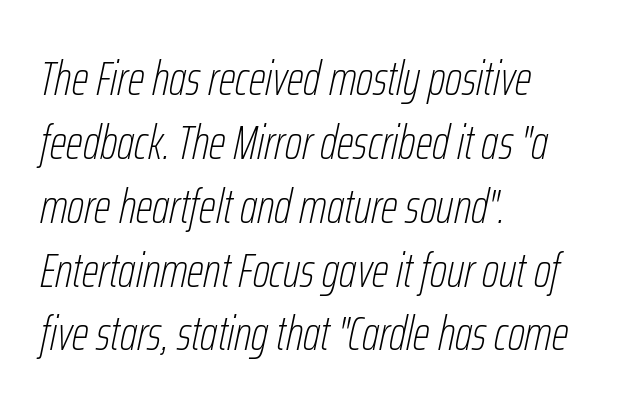
The image shows 48 px thin, condensed type, italic (leaning right); set left-aligned, normal line spacing (1.33x), normal letter spacing, not underlined; low stroke contrast and a medium x-height.
